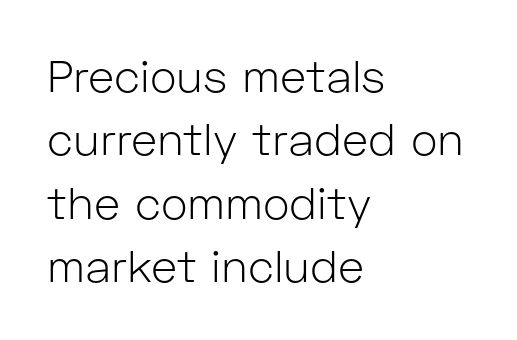
The image shows 45 px light sans-serif type, upright; set left-aligned, normal line spacing (1.41x), normal letter spacing, not underlined; low stroke contrast and a medium x-height.
